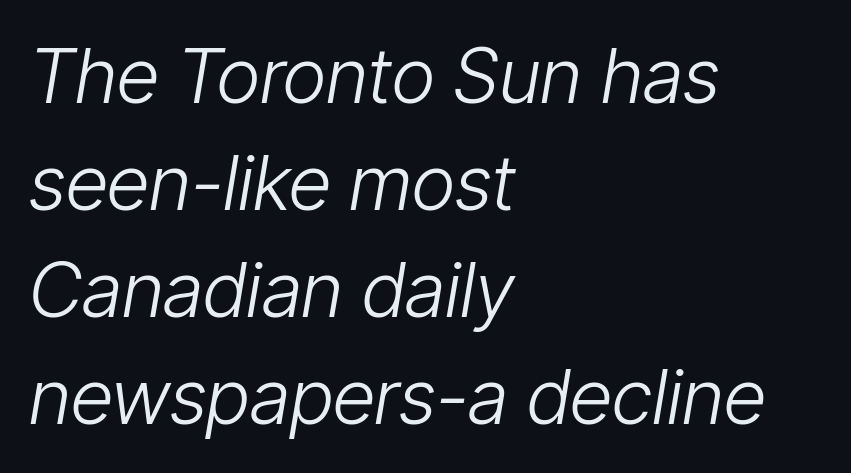
Words appear dense and cohesive because spacing is normal. These lines are rendered in a variable-pitch font. Does the leading feel generous? No, just average. Slanted lettering throughout. Short and long lines alike share a common starting point at left.
